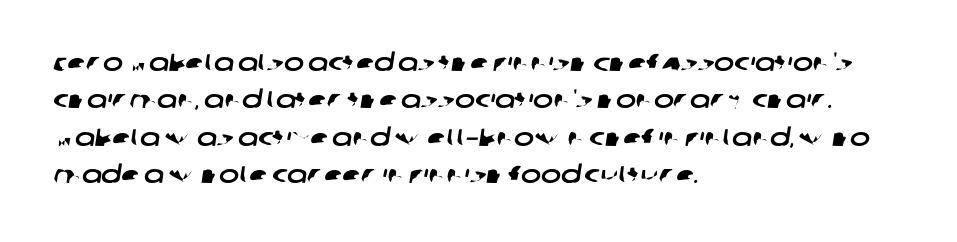
{"underline": "no", "align": "left", "line_spacing": "normal", "line_spacing_ratio": 1.56, "letter_spacing": "normal", "letter_spacing_em": 0.0, "glyph_px": 24}
